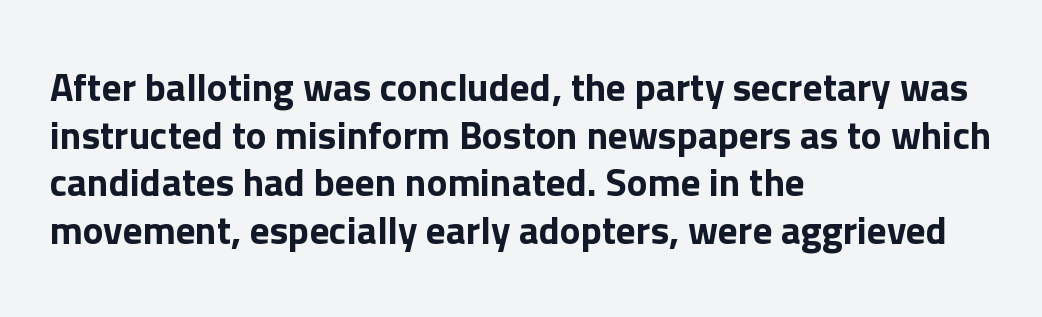
Q: Is the text italic (slanted)? A: No, it is upright.
Q: Is the typeface a serif or a sans-serif typeface? A: Sans-serif.
Q: Is the text underlined? A: No.
Q: How is the paragraph aligned? A: Left-aligned.
Q: Is the spacing between letters normal or unusually wide? A: Normal.
Q: Width (condensed, normal, or wide)? A: Normal.
Q: Stroke contrast? A: Low.
Q: x-height? A: Medium.
Q: Monospaced? A: No.
